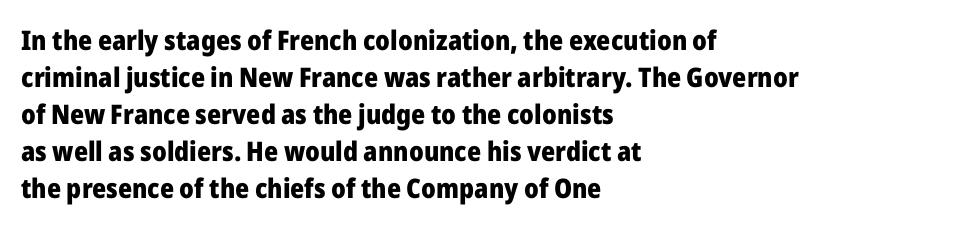
Q: Is the text bold? A: Yes.
Q: Is the text italic (slanted)? A: No, it is upright.
Q: Is the text underlined? A: No.
Q: How is the paragraph aligned? A: Left-aligned.
Q: Is the spacing between letters normal or unusually wide? A: Normal.
Q: Is the spacing between lines tight, normal or loose? A: Normal.
